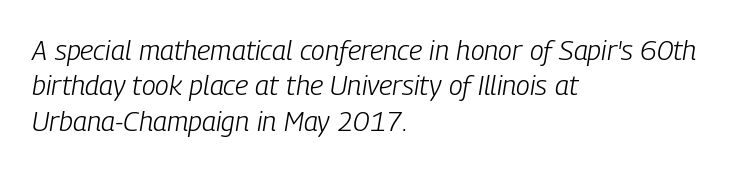
A quiet, ordinary-to-light weight characterises the typeface. Note the varied advance widths — an 'i' is clearly narrower than an 'm'. The letters sit at their default tracking, neither squeezed nor spread. The glyphs look as if they've been sheared to an angle. Vertically, the passage feels balanced, rows spaced as you'd expect.
